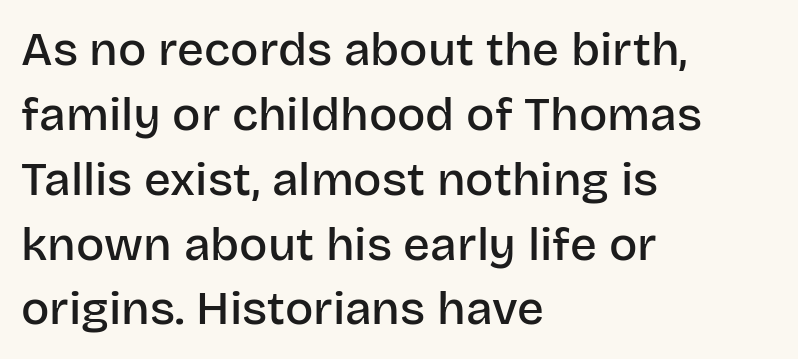
Q: Is the text bold? A: Semi-bold.
Q: Is the text italic (slanted)? A: No, it is upright.
Q: Is the typeface a serif or a sans-serif typeface? A: Sans-serif.
Q: Is the text underlined? A: No.
Q: How is the paragraph aligned? A: Left-aligned.
Q: Is the spacing between letters normal or unusually wide? A: Normal.
Q: Is the spacing between lines tight, normal or loose? A: Normal.
Q: Width (condensed, normal, or wide)? A: Normal.
Q: Stroke contrast? A: Low.
Q: x-height? A: Large.
Q: Monospaced? A: No.
